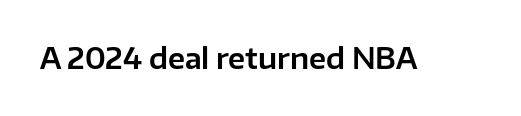
Tracking here is standard; glyphs follow each other at the usual distance. You can tell it's not italic because the verticals are truly vertical. Typographically, this falls in the sans-serif category. The letters advance in unequal steps, a hallmark of proportional type. No word sits above an underline.
